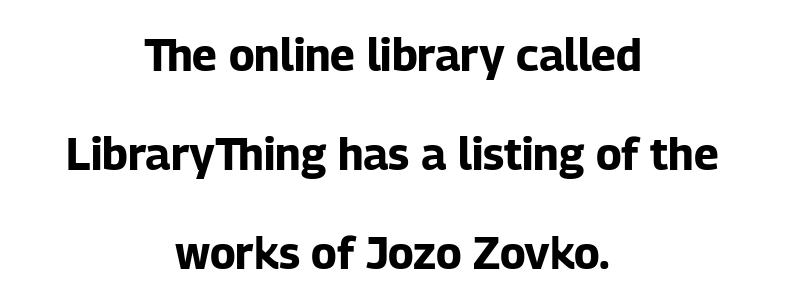
The image shows 44 px bold sans-serif type, upright; set centered, loose line spacing (2.25x), normal letter spacing, not underlined; low stroke contrast and a medium x-height.
